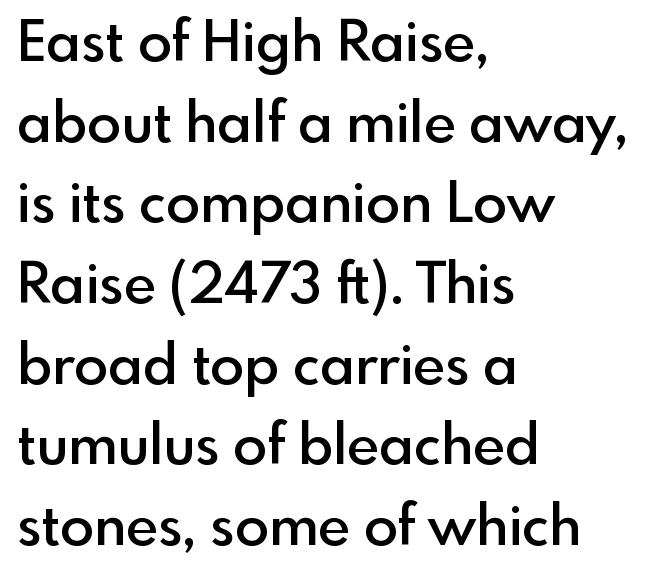
Q: Is the text bold? A: Semi-bold.
Q: Is the text italic (slanted)? A: No, it is upright.
Q: Is the typeface a serif or a sans-serif typeface? A: Sans-serif.
Q: Is the text underlined? A: No.
Q: How is the paragraph aligned? A: Left-aligned.
Q: Is the spacing between letters normal or unusually wide? A: Normal.
Q: Is the spacing between lines tight, normal or loose? A: Normal.
Q: Width (condensed, normal, or wide)? A: Normal.
Q: x-height? A: Small.
Q: Monospaced? A: No.
